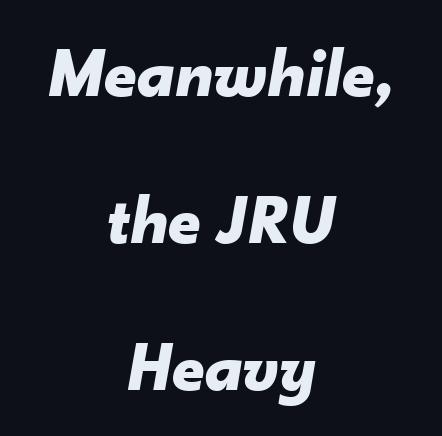
The image shows 70 px bold type, italic (leaning right); set centered, loose line spacing (2.1x), normal letter spacing, not underlined; low stroke contrast and a small x-height.
